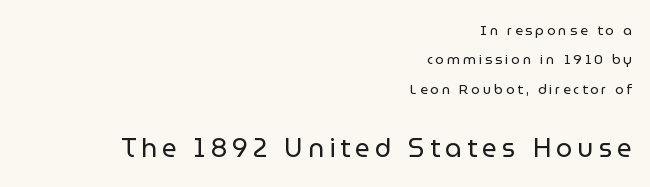
The image shows 26 px text type, upright; set right-aligned, loose line spacing (2.09x), not underlined; the second (bottom) block is 1.86x larger.
